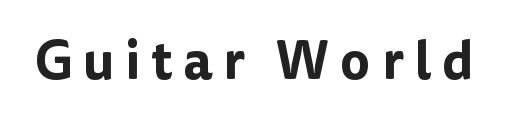
Anything drawn beneath the words? Only blank space. These lines are composed in type without serifs. Is the letter spacing exaggerated? Yes — the characters are pushed far apart. You could not count columns in this text — the font is proportionally spaced.
